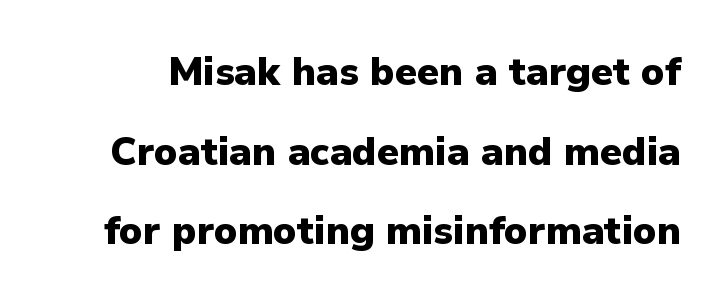
Q: Is the text bold? A: Yes.
Q: Is the text italic (slanted)? A: No, it is upright.
Q: Is the typeface a serif or a sans-serif typeface? A: Sans-serif.
Q: Is the text underlined? A: No.
Q: Is the spacing between letters normal or unusually wide? A: Normal.
Q: Is the spacing between lines tight, normal or loose? A: Loose.
Q: Width (condensed, normal, or wide)? A: Normal.
Q: Stroke contrast? A: Low.
Q: x-height? A: Medium.
Q: Monospaced? A: No.
